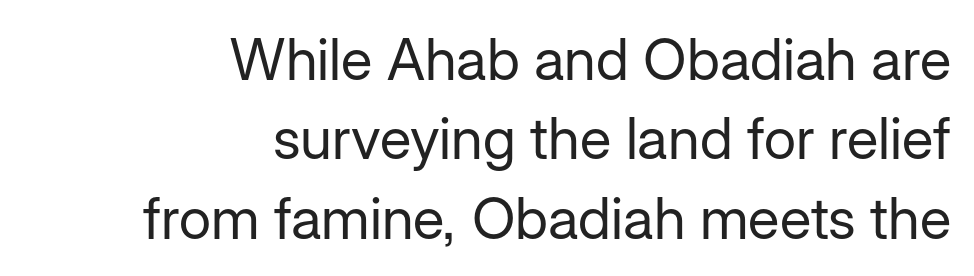
Q: Is the text bold? A: No.
Q: Is the text italic (slanted)? A: No, it is upright.
Q: Is the typeface a serif or a sans-serif typeface? A: Sans-serif.
Q: Is the text underlined? A: No.
Q: How is the paragraph aligned? A: Right-aligned.
Q: Is the spacing between letters normal or unusually wide? A: Normal.
Q: Is the spacing between lines tight, normal or loose? A: Normal.
Q: Width (condensed, normal, or wide)? A: Normal.
Q: Stroke contrast? A: Low.
Q: x-height? A: Medium.
Q: Monospaced? A: No.
